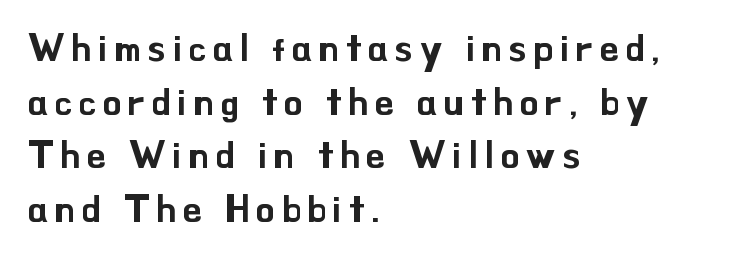
Q: Is the text italic (slanted)? A: No, it is upright.
Q: Is the typeface a serif or a sans-serif typeface? A: Sans-serif.
Q: Is the text underlined? A: No.
Q: How is the paragraph aligned? A: Left-aligned.
Q: Is the spacing between lines tight, normal or loose? A: Normal.
Q: Width (condensed, normal, or wide)? A: Normal.
Q: Stroke contrast? A: Low.
Q: x-height? A: Small.
Q: Monospaced? A: No.
